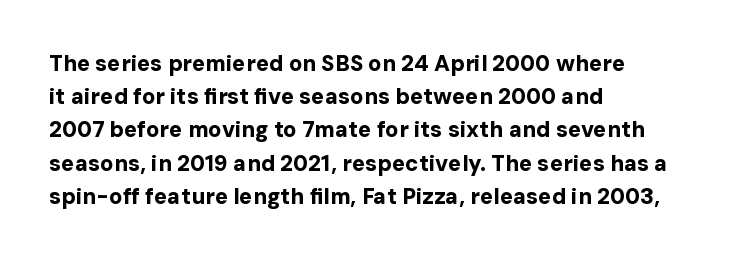
Q: Is the text bold? A: Yes.
Q: Is the text italic (slanted)? A: No, it is upright.
Q: Is the text underlined? A: No.
Q: How is the paragraph aligned? A: Left-aligned.
Q: Is the spacing between letters normal or unusually wide? A: Normal.
Q: Is the spacing between lines tight, normal or loose? A: Normal.
